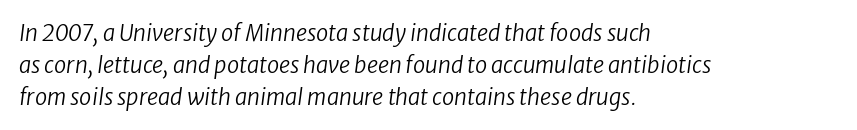
Q: Is the text bold? A: No.
Q: Is the text underlined? A: No.
Q: How is the paragraph aligned? A: Left-aligned.
Q: Is the spacing between letters normal or unusually wide? A: Normal.
Q: Is the spacing between lines tight, normal or loose? A: Normal.
